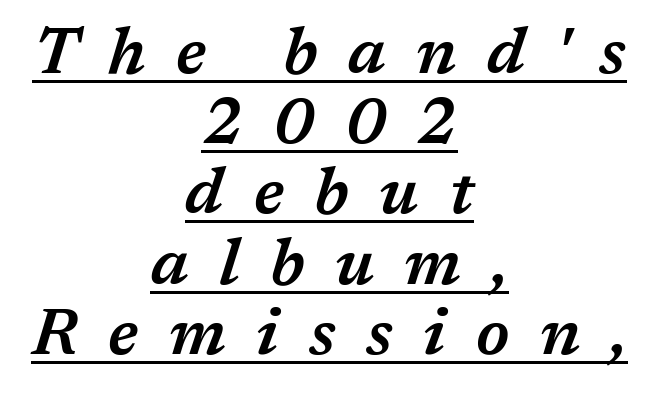
The font is running at a semibold setting, under full bold. Every character sits at an angle, as italics do. Underlined type. Each letter keeps its own natural width here, so spacing adapts to shape. Glyph-to-glyph distance is far greater than everyday printed text. The lines in this sample share a center point and differ in where they start and stop.
